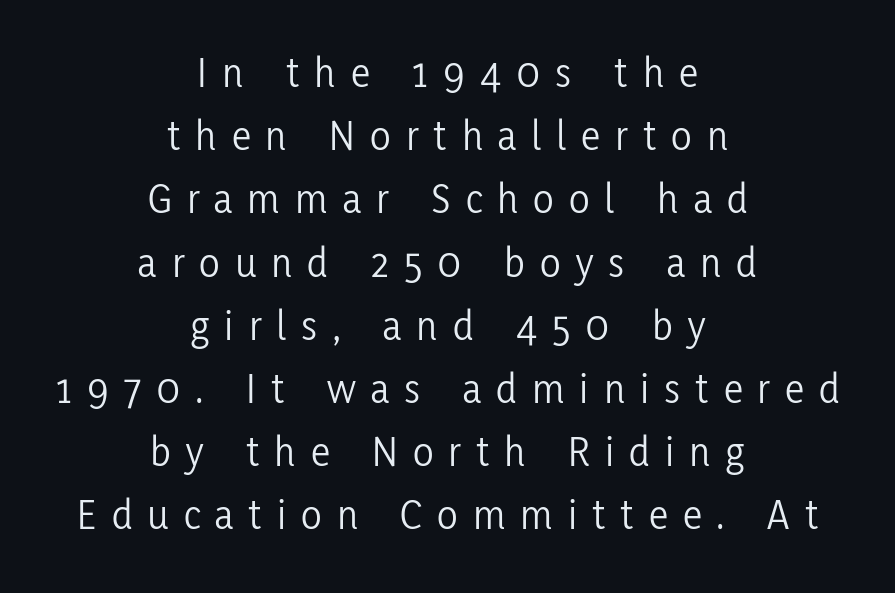
No word sits above an underline. Evenly set lines give the paragraph a standard silhouette. This is not heavy type; no bold has been used. The paragraph has two soft edges and a firm central axis.
